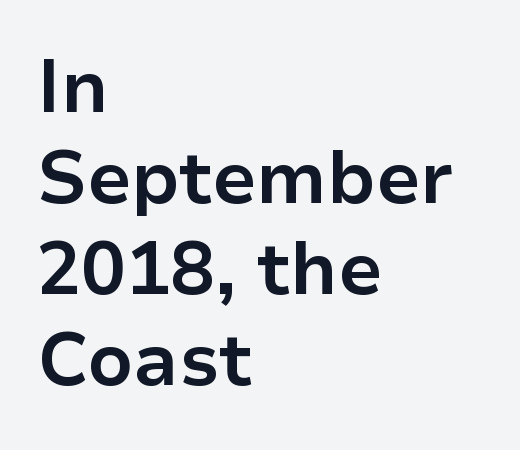
The image shows 74 px bold sans-serif type, upright; set left-aligned, line spacing 1.23x, normal letter spacing, not underlined; low stroke contrast and a medium x-height.
